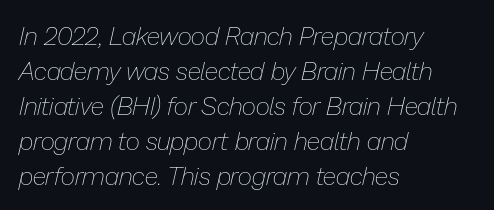
Look at the tracking — it's just the regular setting, nothing added. No letter is thick-stroked: the sample isn't bold. Yep, that's italic — everything's leaning. Descenders hang freely into open space. All the whitespace from short lines collects on the right.
